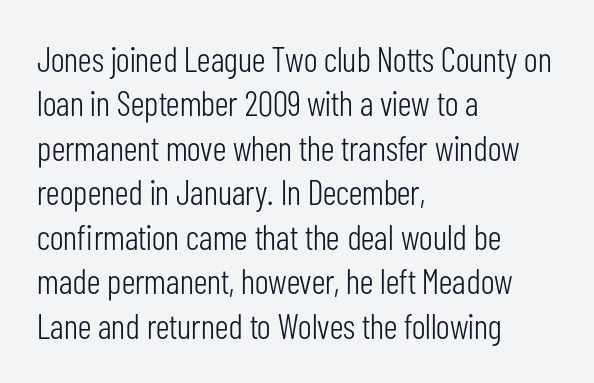
Varying glyph widths throughout — classic text-font behaviour. These lines are composed in type without serifs. Vertical spacing — default. Leftover space on each line is placed entirely after the last word.
